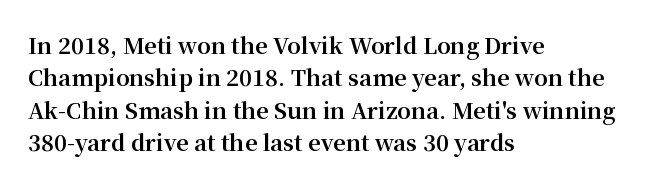
This block has exactly the height ordinary leading produces. A roman cut, with each character standing at attention. Typesetter's note: full bold, strokes at maximum text heaviness. The rendering anchors every line to the left-hand side.
